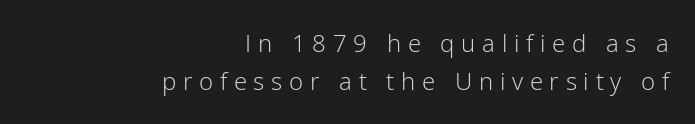
The image shows 24 px text type, upright; set right-aligned, normal line spacing (1.58x), unusually wide letter spacing (+0.28 em), not underlined.
